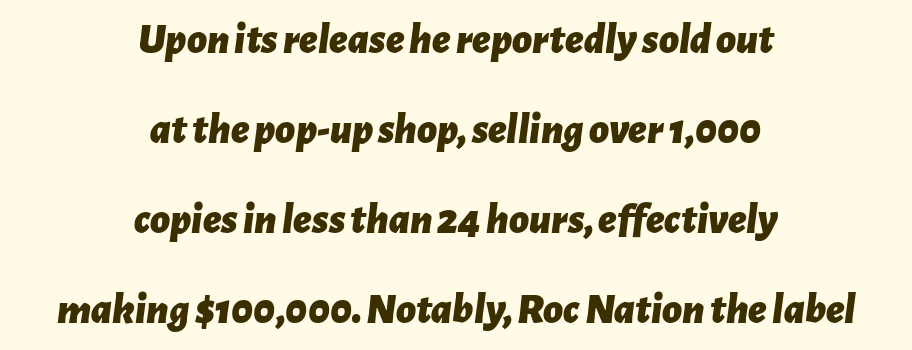
The image shows 43 px bold type, italic (leaning right); set centered, loose line spacing (2.09x), normal letter spacing, not underlined; low stroke contrast and a medium x-height.
